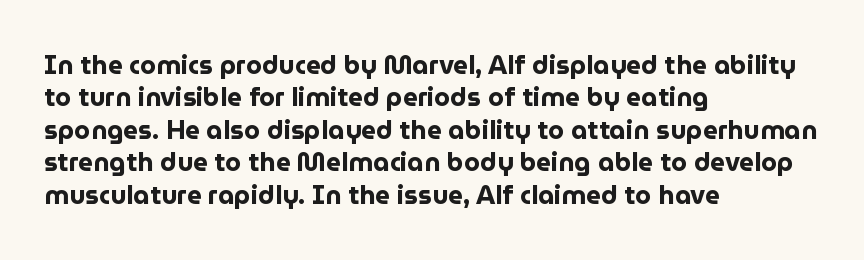
{"italic": "no", "bold": "yes", "underline": "no", "align": "left", "line_spacing": "normal", "line_spacing_ratio": 1.25, "letter_spacing": "normal", "letter_spacing_em": 0.0, "glyph_px": 26}
